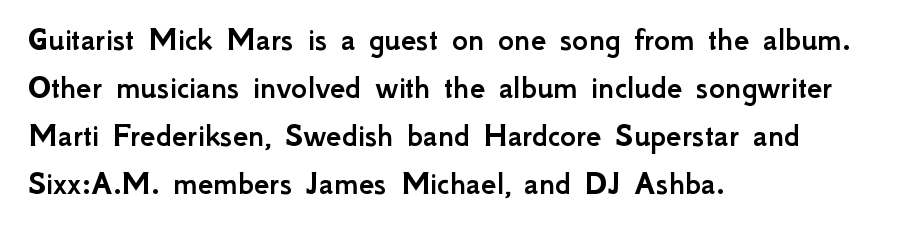
{"serif": "no", "italic": "no", "width": "normal", "stroke_contrast": "low", "x_height": "small", "monospaced": "no", "underline": "no", "align": "left", "line_spacing": "normal", "line_spacing_ratio": 1.41, "letter_spacing": "normal", "letter_spacing_em": 0.0, "glyph_px": 34}
